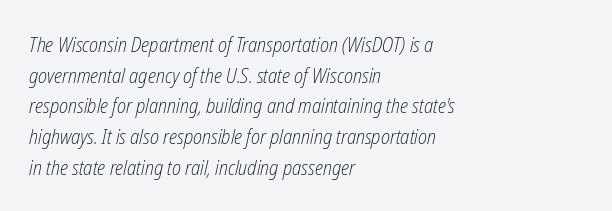
Q: Is the text bold? A: No.
Q: Is the text italic (slanted)? A: Yes, it leans right by about 12 degrees.
Q: Is the text underlined? A: No.
Q: How is the paragraph aligned? A: Left-aligned.
Q: Is the spacing between letters normal or unusually wide? A: Normal.
Q: Is the spacing between lines tight, normal or loose? A: Normal.
